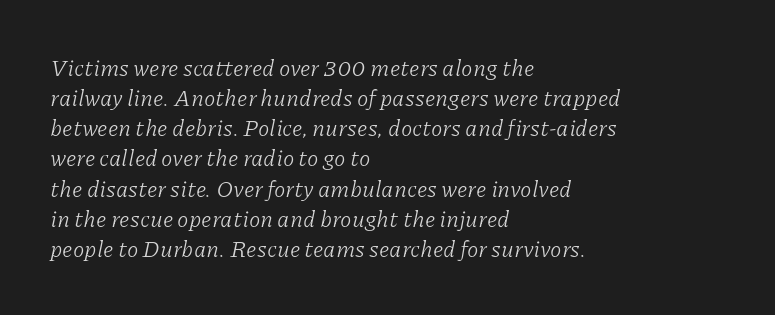
Weight: in the light-to-regular range. The passage shown leans; its letterforms are oblique. The text block is weighted toward the left margin, trailing off unevenly rightward. Quick note: interline space is typical. Glyph-to-glyph distance matches everyday printed text. Plain, unruled lines of type.
